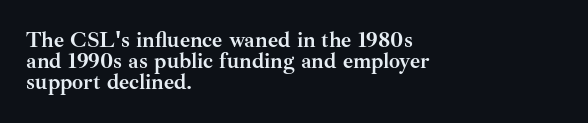
Q: Is the text bold? A: Yes.
Q: Is the text italic (slanted)? A: No, it is upright.
Q: Is the text underlined? A: No.
Q: How is the paragraph aligned? A: Left-aligned.
Q: Is the spacing between letters normal or unusually wide? A: Normal.
Q: Is the spacing between lines tight, normal or loose? A: Tight.
